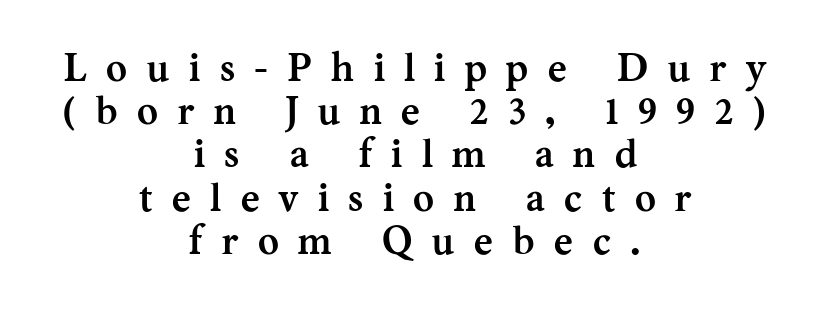
{"serif": "yes", "italic": "no", "bold": "yes", "weight": "semibold", "width": "normal", "stroke_contrast": "medium", "x_height": "medium", "monospaced": "no", "underline": "no", "align": "center", "line_spacing": "tight", "line_spacing_ratio": 1.08, "letter_spacing": "wide", "letter_spacing_em": 0.49, "glyph_px": 40}
